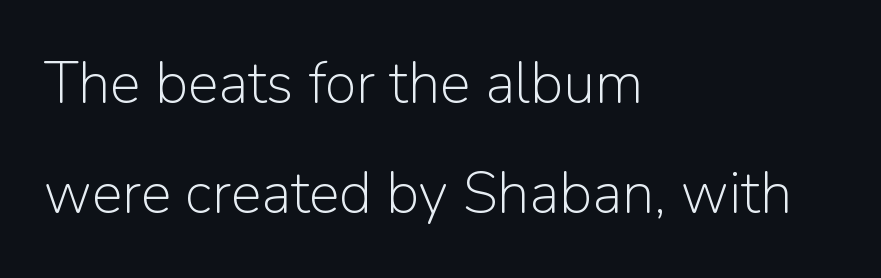
Q: Is the text bold? A: No.
Q: Is the text italic (slanted)? A: No, it is upright.
Q: Is the typeface a serif or a sans-serif typeface? A: Sans-serif.
Q: Is the text underlined? A: No.
Q: How is the paragraph aligned? A: Left-aligned.
Q: Is the spacing between letters normal or unusually wide? A: Normal.
Q: Width (condensed, normal, or wide)? A: Normal.
Q: Stroke contrast? A: Low.
Q: x-height? A: Medium.
Q: Monospaced? A: No.
